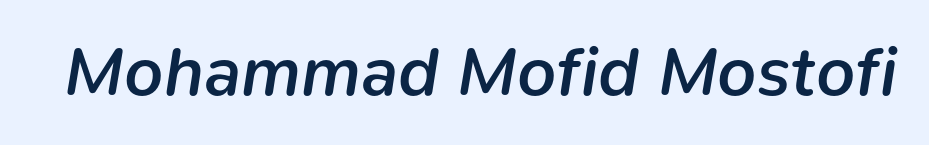
Q: Is the text bold? A: Semi-bold.
Q: Is the text italic (slanted)? A: Yes, it leans right by about 9 degrees.
Q: Is the text underlined? A: No.
Q: Is the spacing between letters normal or unusually wide? A: Normal.
Q: Width (condensed, normal, or wide)? A: Normal.
Q: Stroke contrast? A: Low.
Q: x-height? A: Medium.
Q: Monospaced? A: No.
